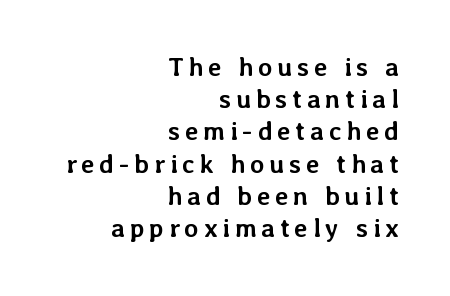
The image shows 26 px bold type, upright; set right-aligned, line spacing 1.24x, not underlined.
